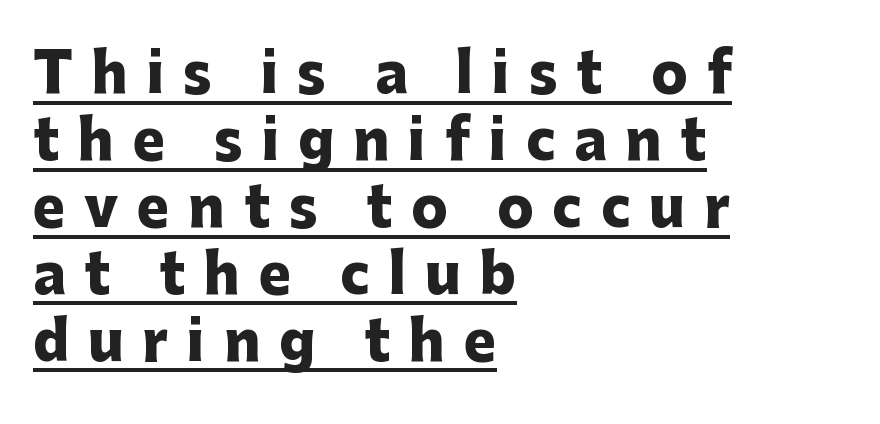
The image shows 54 px heavy sans-serif type, upright; set left-aligned, line spacing 1.24x, unusually wide letter spacing (+0.35 em), underlined; low stroke contrast and a medium x-height.
